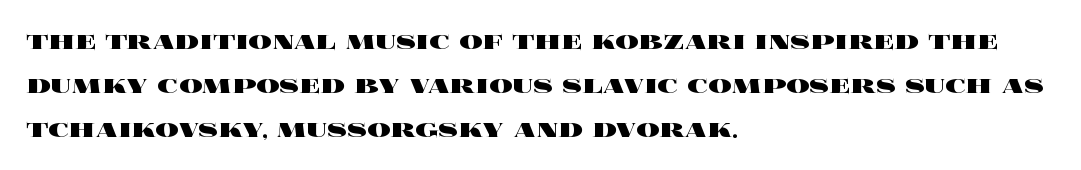
Q: Is the text bold? A: Yes.
Q: Is the text italic (slanted)? A: No, it is upright.
Q: Is the text underlined? A: No.
Q: How is the paragraph aligned? A: Left-aligned.
Q: Is the spacing between letters normal or unusually wide? A: Normal.
Q: Is the spacing between lines tight, normal or loose? A: Normal.
Q: Width (condensed, normal, or wide)? A: Wide.
Q: x-height? A: Large.
Q: Monospaced? A: No.
